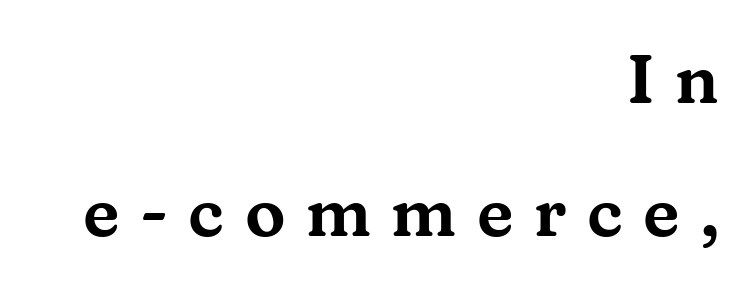
{"serif": "yes", "italic": "no", "width": "wide", "stroke_contrast": "medium", "x_height": "medium", "monospaced": "no", "underline": "no", "align": "right", "line_spacing": "loose", "line_spacing_ratio": 1.96, "letter_spacing": "wide", "letter_spacing_em": 0.3, "glyph_px": 68}
